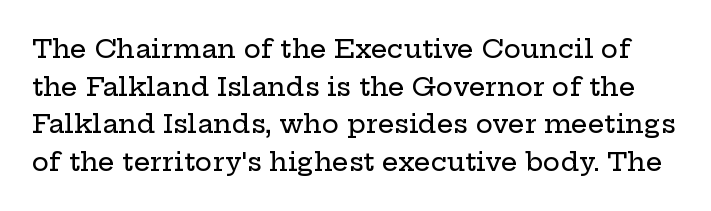
Q: Is the text italic (slanted)? A: No, it is upright.
Q: Is the text underlined? A: No.
Q: Is the spacing between letters normal or unusually wide? A: Normal.
Q: Is the spacing between lines tight, normal or loose? A: Normal.
